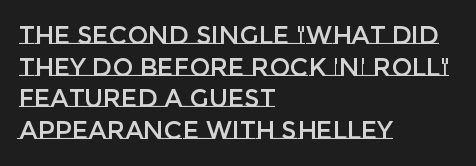
{"italic": "no", "underline": "no", "align": "left", "line_spacing": "normal", "line_spacing_ratio": 1.27, "letter_spacing": "normal", "letter_spacing_em": 0.0, "glyph_px": 25}
